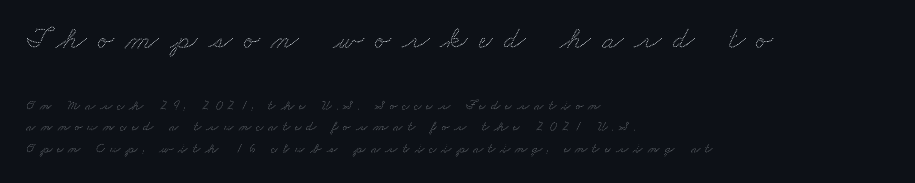
Q: Is the text underlined? A: No.
Q: How is the paragraph aligned? A: Left-aligned.
Q: Is the spacing between letters normal or unusually wide? A: Unusually wide.
Q: Is the spacing between lines tight, normal or loose? A: Normal.
Q: Which block of text is set in a larger size, the first (top) or the second (bottom)? A: The first (top) one.
Q: Width (condensed, normal, or wide)? A: Wide.
Q: Stroke contrast? A: Low.
Q: x-height? A: Small.
Q: Monospaced? A: No.
